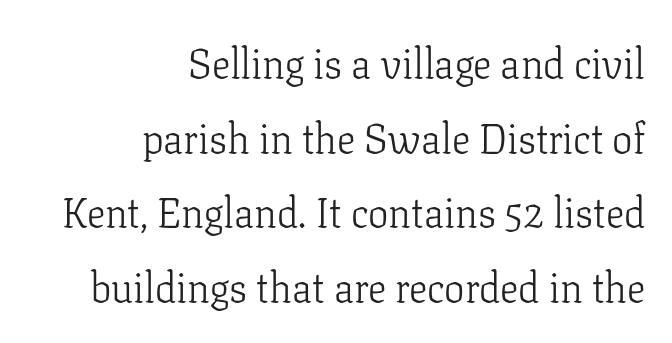
The image shows 41 px light serif type, upright; set right-aligned, line spacing 1.82x, normal letter spacing, not underlined; low stroke contrast and a medium x-height.
